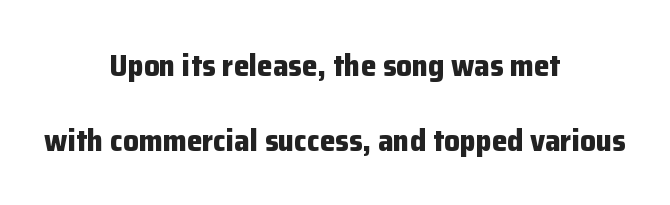
{"serif": "no", "italic": "no", "bold": "yes", "weight": "bold", "width": "normal", "stroke_contrast": "low", "x_height": "medium", "monospaced": "no", "underline": "no", "align": "center", "line_spacing": "loose", "line_spacing_ratio": 2.41, "letter_spacing": "normal", "letter_spacing_em": 0.0, "glyph_px": 31}
